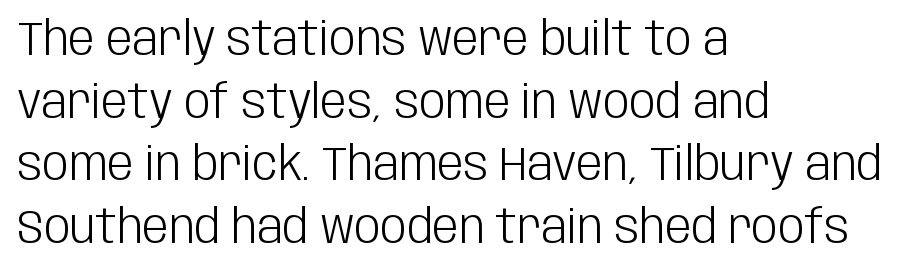
The image shows 47 px light, condensed sans-serif type, upright; set left-aligned, normal line spacing (1.33x), normal letter spacing, not underlined; low stroke contrast and a large x-height.
